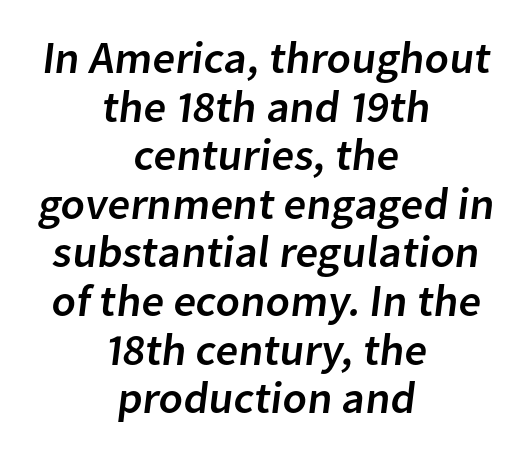
Q: Is the typeface a serif or a sans-serif typeface? A: Sans-serif.
Q: Is the text underlined? A: No.
Q: How is the paragraph aligned? A: Centered.
Q: Is the spacing between letters normal or unusually wide? A: Normal.
Q: Is the spacing between lines tight, normal or loose? A: Tight.
Q: Width (condensed, normal, or wide)? A: Normal.
Q: Stroke contrast? A: Low.
Q: x-height? A: Medium.
Q: Monospaced? A: No.
